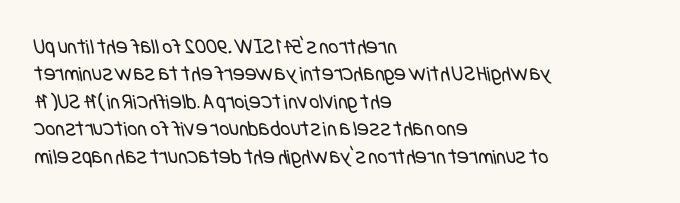
Q: Is the text bold? A: No.
Q: Is the text underlined? A: No.
Q: How is the paragraph aligned? A: Left-aligned.
Q: Is the spacing between letters normal or unusually wide? A: Normal.
Q: Is the spacing between lines tight, normal or loose? A: Normal.
